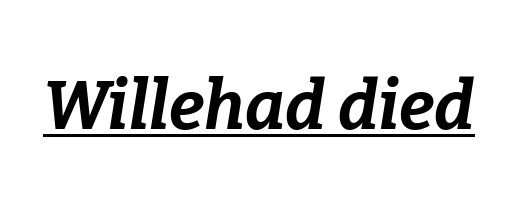
The image shows 68 px bold type, italic (leaning right); set normal letter spacing, underlined; low stroke contrast and a medium x-height.
